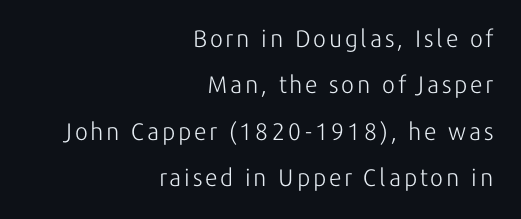
{"italic": "no", "bold": "no", "underline": "no", "align": "right", "line_spacing": "loose", "line_spacing_ratio": 1.93, "glyph_px": 24}
